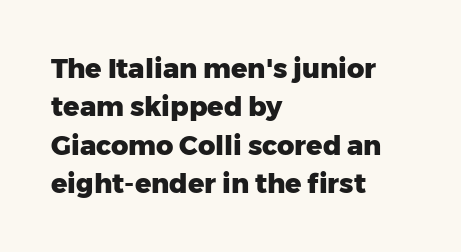
Glyph-to-glyph distance matches everyday printed text. Notice how thick the strokes are: this is what a full bold looks like. A normal amount of white space separates one row of letters from the next. Only glyphs here, with clear space below each row. Vertical strokes here are truly vertical.
